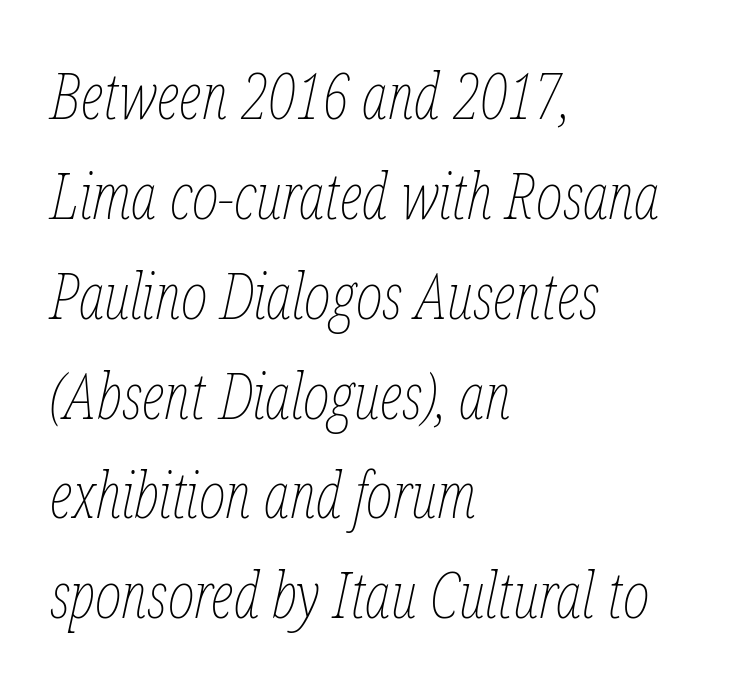
The image shows 64 px thin, condensed type, italic (leaning right); set left-aligned, normal line spacing (1.56x), normal letter spacing, not underlined; low stroke contrast and a medium x-height.
